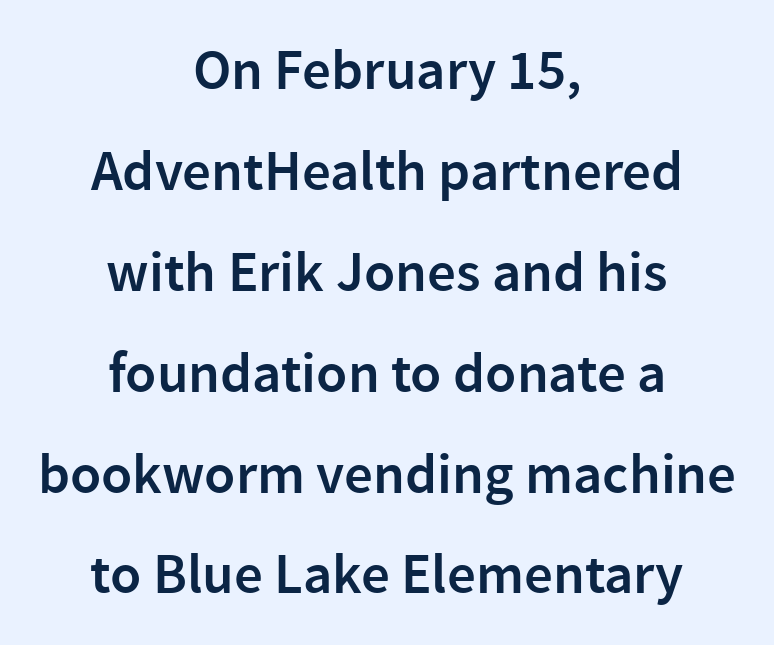
Q: Is the text bold? A: Semi-bold.
Q: Is the text italic (slanted)? A: No, it is upright.
Q: Is the typeface a serif or a sans-serif typeface? A: Sans-serif.
Q: Is the text underlined? A: No.
Q: How is the paragraph aligned? A: Centered.
Q: Is the spacing between letters normal or unusually wide? A: Normal.
Q: Width (condensed, normal, or wide)? A: Normal.
Q: Stroke contrast? A: Low.
Q: x-height? A: Medium.
Q: Monospaced? A: No.
